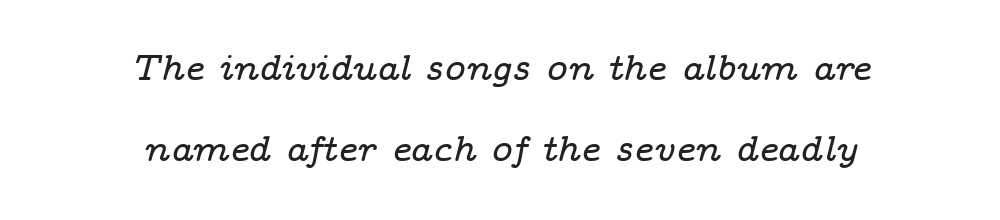
{"serif": "yes", "italic": "yes", "lean": "right", "slant_degrees": 14, "width": "wide", "stroke_contrast": "low", "x_height": "medium", "monospaced": "no", "underline": "no", "align": "center", "line_spacing": "loose", "line_spacing_ratio": 2.26, "letter_spacing": "normal", "letter_spacing_em": 0.0, "glyph_px": 36}
